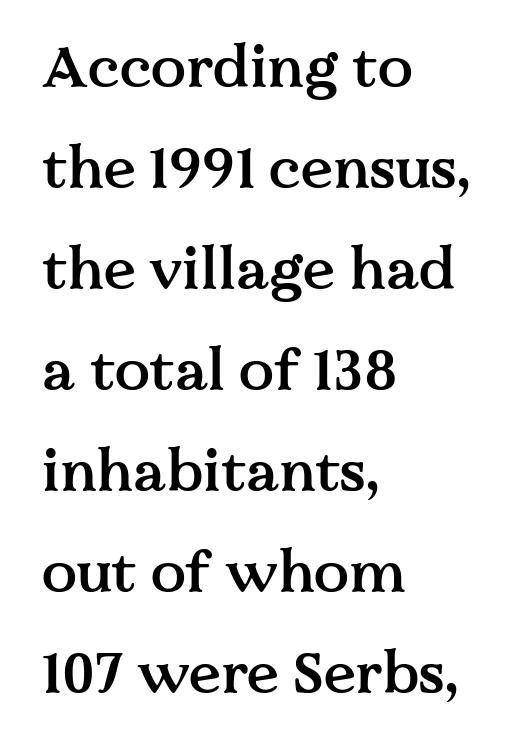
Typesetter's note: demi weight, one step under bold. The glyphs in this specimen are seriffed. The letters stand straight up with perfectly vertical stems. The letters advance in unequal steps, a hallmark of proportional type.
